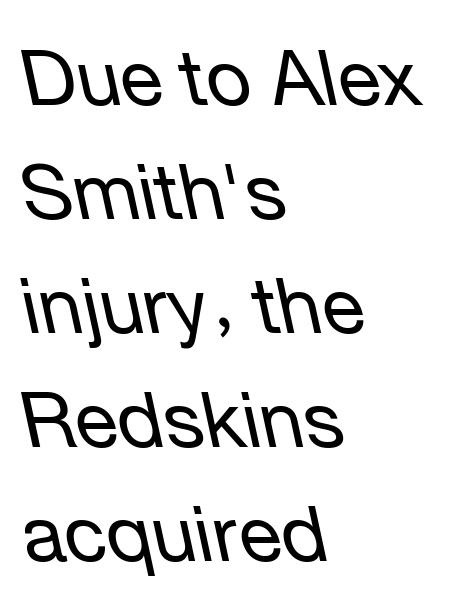
The face used here is proportionally spaced, like ordinary book or web type. Regular leading. The weight tops out at a normal text grade. The setting favours the left margin, as ordinary paragraphs usually do. Is the type slanted? Yes — the strokes lean at a clear angle.
